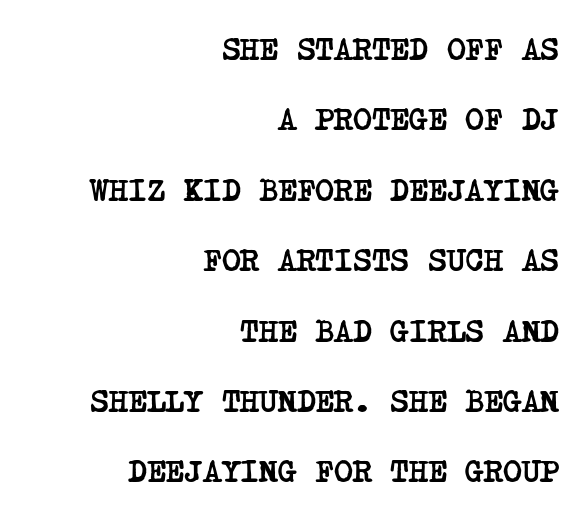
Q: Is the text bold? A: Yes.
Q: Is the typeface a serif or a sans-serif typeface? A: Serif.
Q: Is the text underlined? A: No.
Q: How is the paragraph aligned? A: Right-aligned.
Q: Is the spacing between letters normal or unusually wide? A: Normal.
Q: Is the spacing between lines tight, normal or loose? A: Loose.
Q: Width (condensed, normal, or wide)? A: Condensed.
Q: Stroke contrast? A: Low.
Q: x-height? A: Large.
